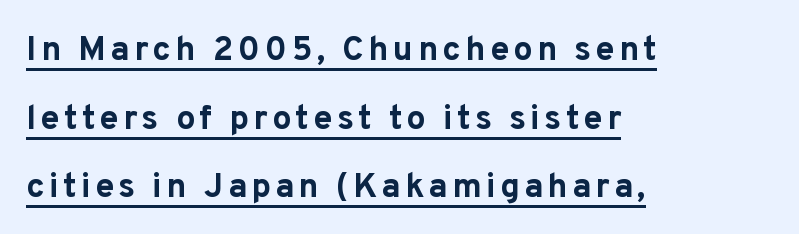
The image shows 34 px bold sans-serif type, upright; set left-aligned, loose line spacing (2.02x), underlined; low stroke contrast and a medium x-height.
